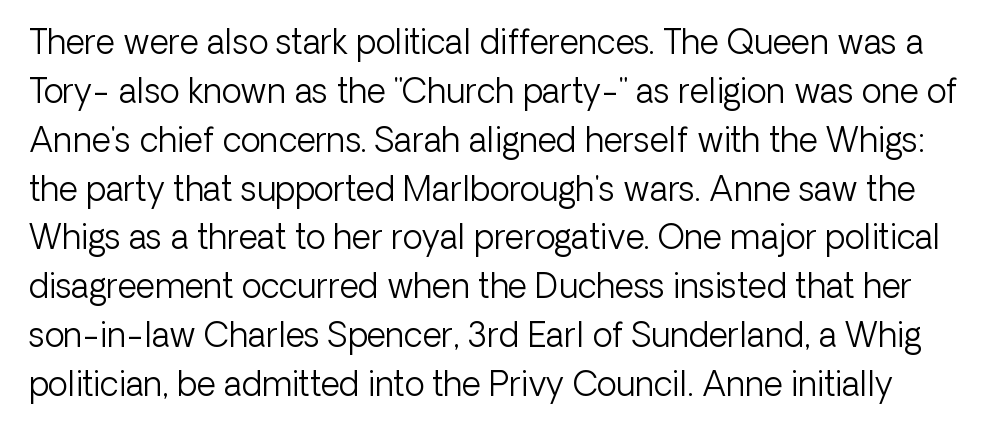
Q: Is the text bold? A: No.
Q: Is the text italic (slanted)? A: No, it is upright.
Q: Is the typeface a serif or a sans-serif typeface? A: Sans-serif.
Q: Is the text underlined? A: No.
Q: Is the spacing between letters normal or unusually wide? A: Normal.
Q: Is the spacing between lines tight, normal or loose? A: Normal.
Q: Width (condensed, normal, or wide)? A: Normal.
Q: Stroke contrast? A: Low.
Q: x-height? A: Medium.
Q: Monospaced? A: No.
